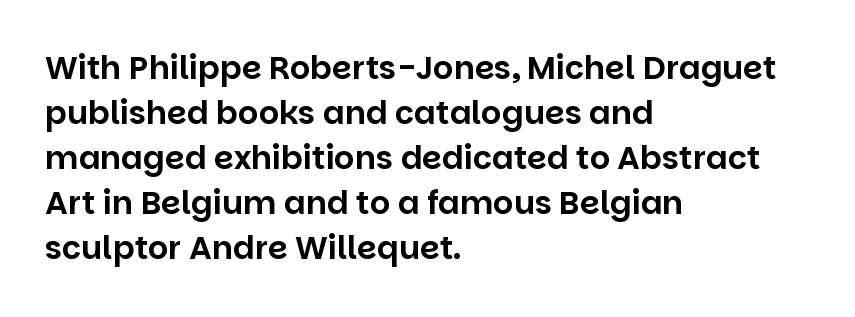
Italic: no, the glyphs are upright roman. You could not count columns in this text — the font is proportionally spaced. Evenly set lines give the paragraph a standard silhouette. Decoration check: the copy has no underline.
